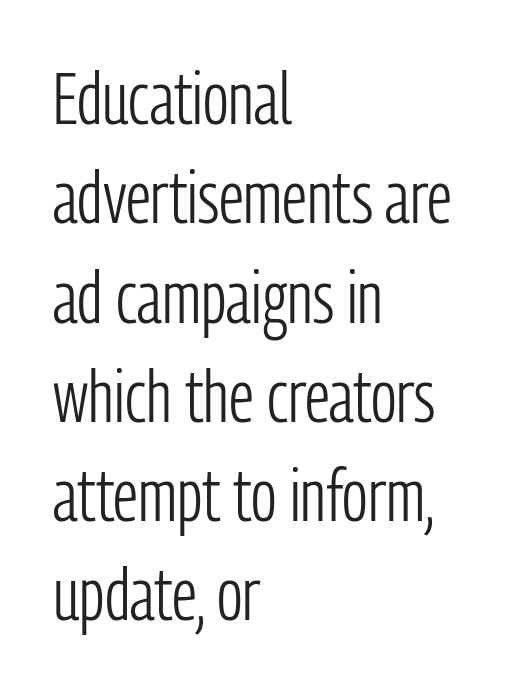
The image shows 73 px light, condensed sans-serif type, upright; set left-aligned, normal line spacing (1.36x), normal letter spacing, not underlined; low stroke contrast and a medium x-height.
